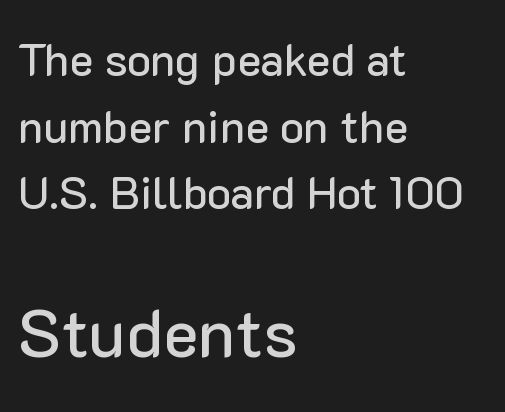
Q: Is the text italic (slanted)? A: No, it is upright.
Q: Is the typeface a serif or a sans-serif typeface? A: Sans-serif.
Q: Is the text underlined? A: No.
Q: How is the paragraph aligned? A: Left-aligned.
Q: Is the spacing between letters normal or unusually wide? A: Normal.
Q: Is the spacing between lines tight, normal or loose? A: Normal.
Q: Which block of text is set in a larger size, the first (top) or the second (bottom)? A: The second (bottom) one.
Q: Width (condensed, normal, or wide)? A: Normal.
Q: Stroke contrast? A: Low.
Q: x-height? A: Medium.
Q: Monospaced? A: No.
